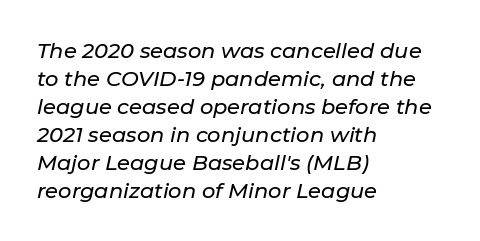
The tracking reads as untouched default to a designer's eye. The rendering uses a moderate line-height, typical for paragraphs. Designer's note — italics engaged. Only glyphs here, with clear space below each row. Layout note: lines flush left.
